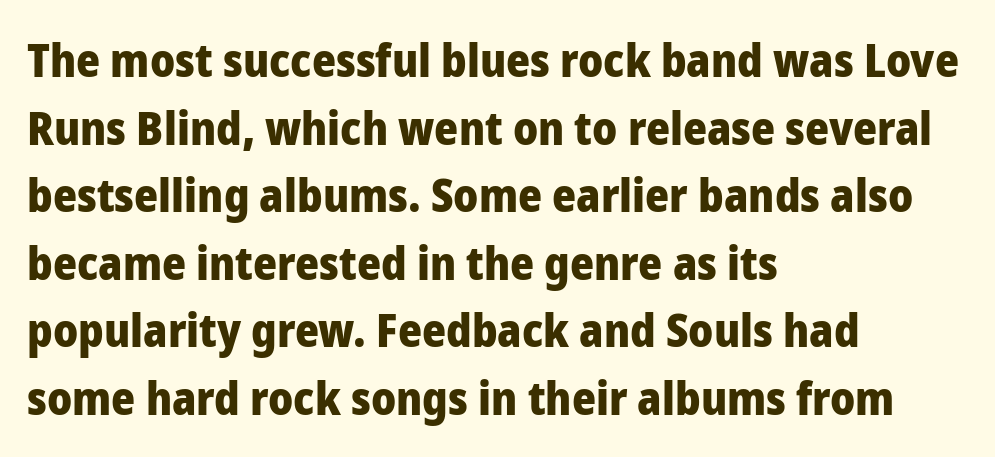
Q: Is the text bold? A: Yes.
Q: Is the text italic (slanted)? A: No, it is upright.
Q: Is the typeface a serif or a sans-serif typeface? A: Sans-serif.
Q: Is the text underlined? A: No.
Q: How is the paragraph aligned? A: Left-aligned.
Q: Is the spacing between letters normal or unusually wide? A: Normal.
Q: Is the spacing between lines tight, normal or loose? A: Normal.
Q: Width (condensed, normal, or wide)? A: Normal.
Q: Stroke contrast? A: Low.
Q: x-height? A: Medium.
Q: Monospaced? A: No.
